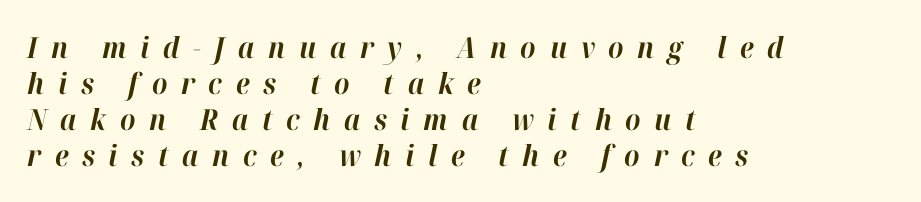
The axis of the letterforms is tilted away from vertical. You could not count columns in this text — the font is proportionally spaced. The font is running at its bold setting. The space beneath each line is pristine and unruled. The rendering anchors every line to the left-hand side.
